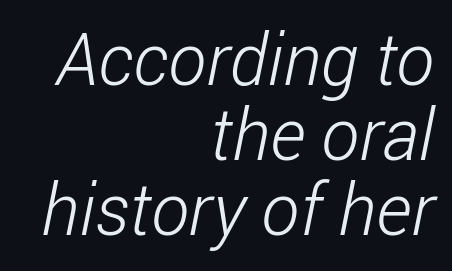
The image shows 72 px light, condensed sans-serif type; set right-aligned, tight line spacing (1.04x), normal letter spacing, not underlined; low stroke contrast and a medium x-height.
